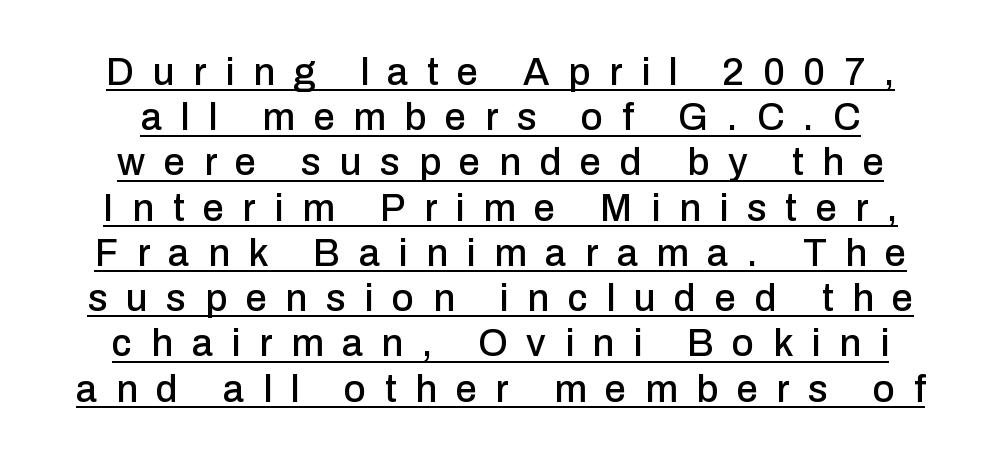
Descenders here cross a horizontal rule under the line. The rendering inserts visible extra space after every character. The letters stand straight up with perfectly vertical stems. No feet cap the strokes, marking this as sans-serif type. The passage shown is typed in a proportional face where columns would drift.
